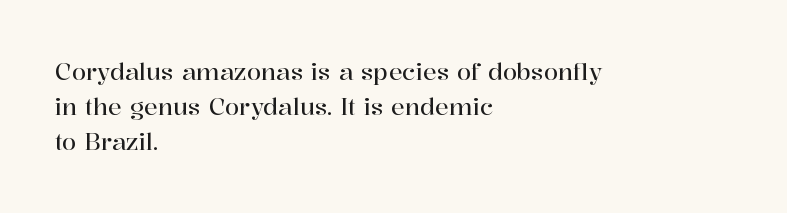
The designer left line spacing at the default. The face used here is rendered with its standard letterfit. The letters stand upright; this is a roman face. The rag falls on the right side of this text block. The words here are not underlined.
